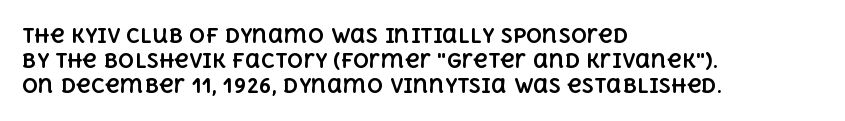
Line starts are locked; line ends wander. Tracking value appears to be zero — textbook default spacing. Style check: upright. Rule under the text: the space is simply empty. Heavy-handed strokes throughout: this text is bold.
